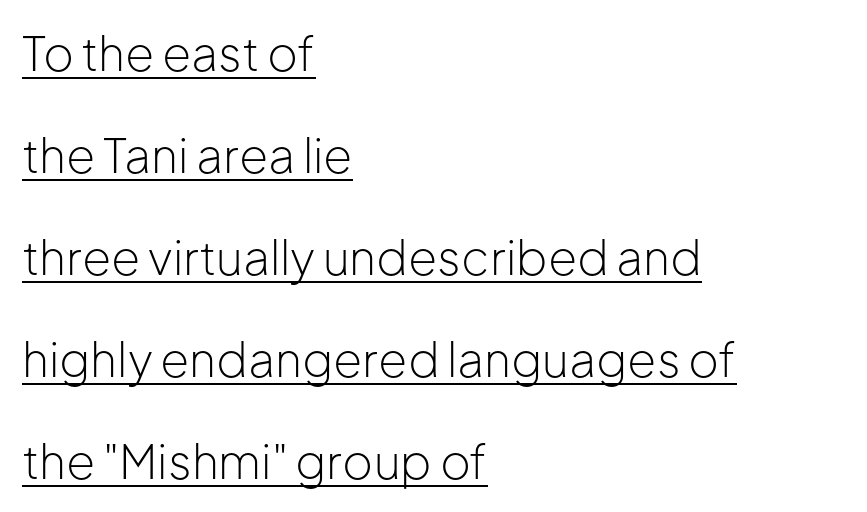
You could not count columns in this text — the font is proportionally spaced. Grotesque or geometric, the face here clearly has no serifs. Glyph-to-glyph distance matches everyday printed text. Like a heading marked for emphasis, these lines bear an underscore. The vertical gap from one line to the next is large.
